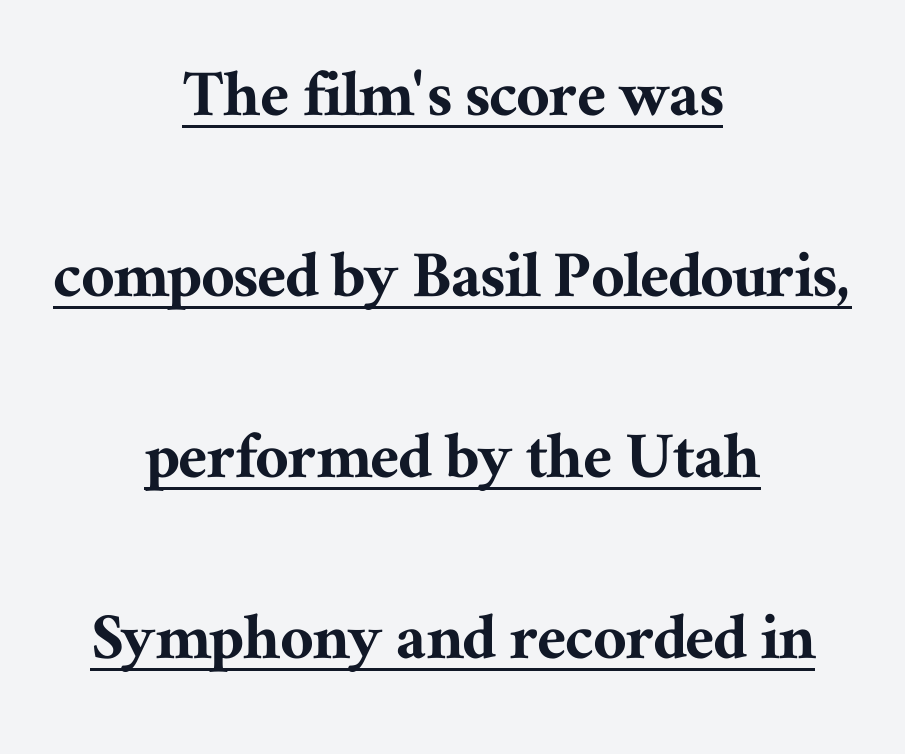
The image shows 73 px serif type, upright; set centered, loose line spacing (2.48x), normal letter spacing, underlined; medium stroke contrast and a medium x-height.
